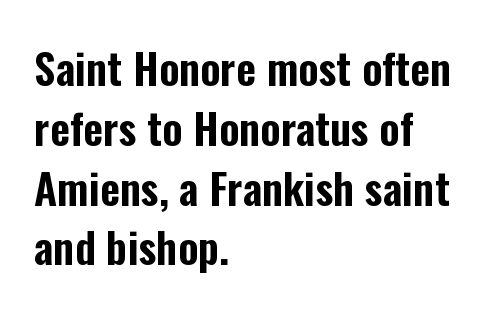
{"serif": "no", "italic": "no", "width": "condensed", "stroke_contrast": "low", "x_height": "medium", "monospaced": "no", "underline": "no", "align": "left", "line_spacing": "normal", "line_spacing_ratio": 1.39, "letter_spacing": "normal", "letter_spacing_em": 0.0, "glyph_px": 43}
